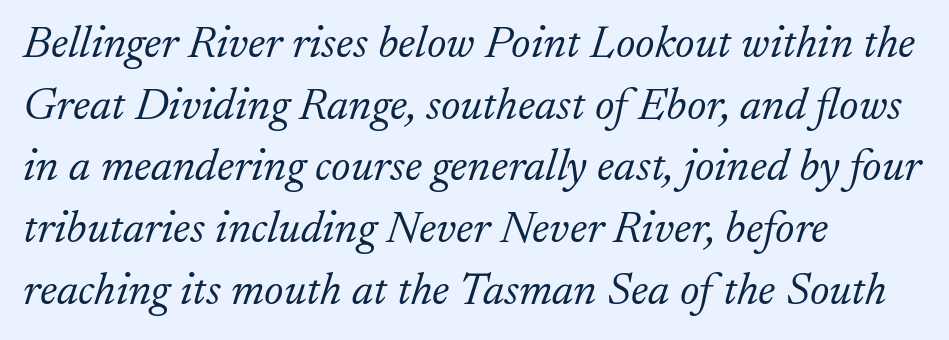
The image shows 46 px light serif type, italic (leaning right); set left-aligned, normal line spacing (1.34x), normal letter spacing, not underlined; low stroke contrast and a small x-height.
